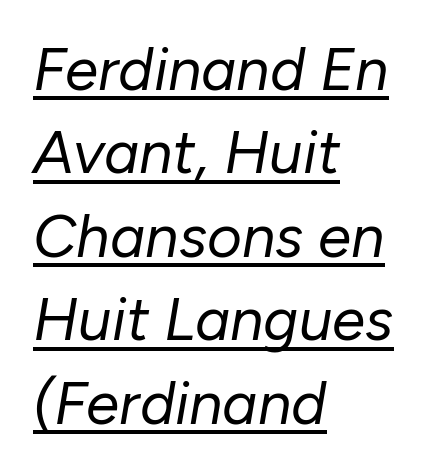
A typesetter would call this proportional, since set widths differ per character. The rendering applies a slant to the glyphs. Heaviness? Minimal to ordinary, like unemphasized prose. Beneath each row of characters lies a ruled line. The setting favours the left margin, as ordinary paragraphs usually do. These lines sit exactly where default settings would place them.
